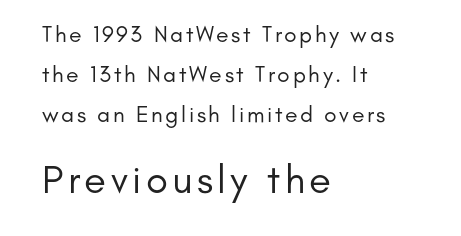
Q: Is the text bold? A: No.
Q: Is the text italic (slanted)? A: No, it is upright.
Q: Is the typeface a serif or a sans-serif typeface? A: Sans-serif.
Q: Is the text underlined? A: No.
Q: How is the paragraph aligned? A: Left-aligned.
Q: Which block of text is set in a larger size, the first (top) or the second (bottom)? A: The second (bottom) one.
Q: Width (condensed, normal, or wide)? A: Normal.
Q: Stroke contrast? A: Low.
Q: x-height? A: Small.
Q: Monospaced? A: No.
